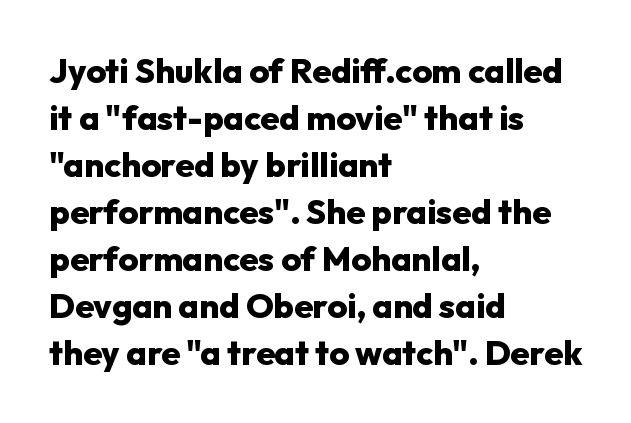
{"serif": "no", "italic": "no", "bold": "yes", "weight": "heavy", "width": "normal", "stroke_contrast": "low", "x_height": "medium", "monospaced": "no", "underline": "no", "align": "left", "line_spacing": "normal", "line_spacing_ratio": 1.38, "letter_spacing": "normal", "letter_spacing_em": 0.0, "glyph_px": 34}
